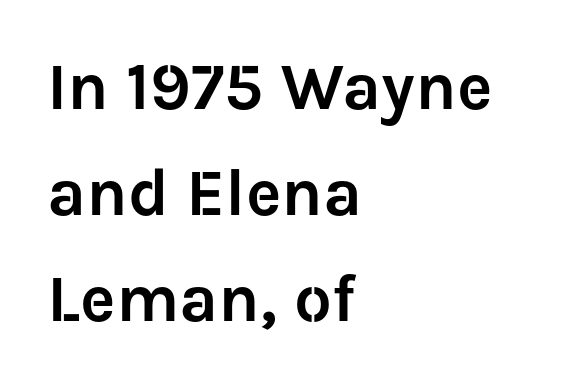
{"serif": "no", "italic": "no", "width": "normal", "stroke_contrast": "low", "x_height": "medium", "monospaced": "no", "underline": "no", "align": "left", "line_spacing": "normal", "line_spacing_ratio": 1.58, "letter_spacing": "normal", "letter_spacing_em": 0.0, "glyph_px": 67}
